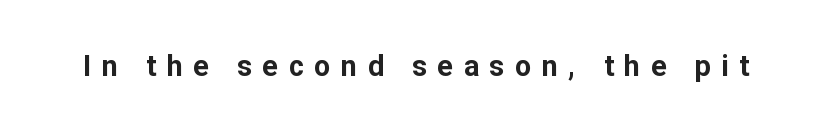
The image shows 29 px bold sans-serif type, upright; set unusually wide letter spacing (+0.36 em), not underlined; low stroke contrast and a medium x-height.
